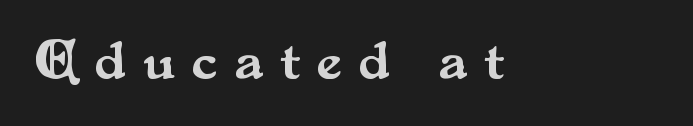
What stands out about the letter spacing? Its width — letters are far apart. The text was rendered using a seriffed face with decorative stroke endings. Every character sits straight up, as roman type does. Check the space under the baseline: it is left empty.
